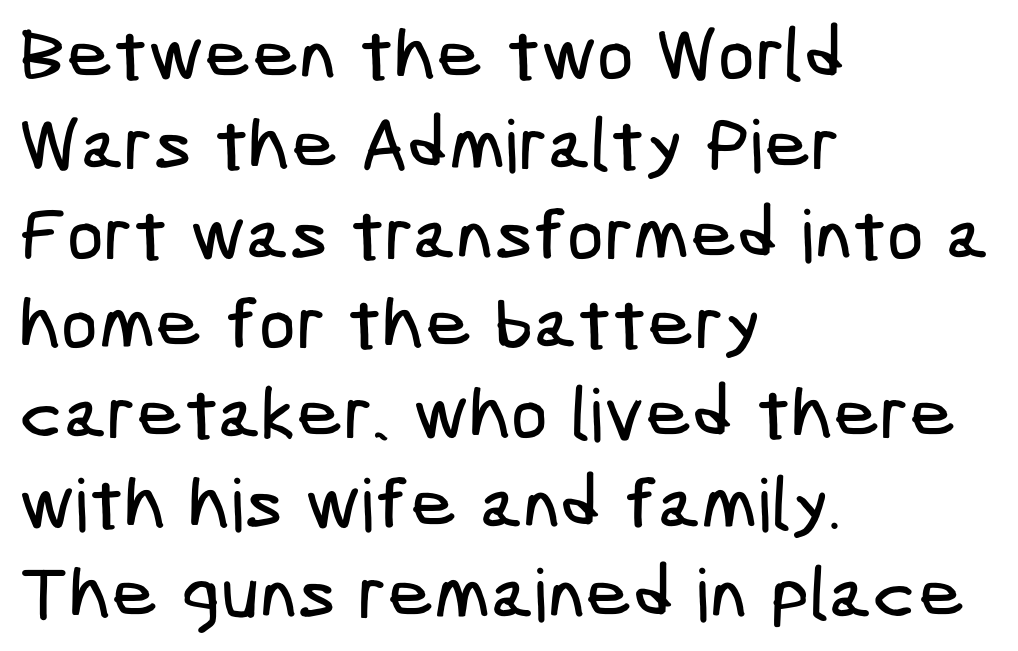
Q: Is the typeface a serif or a sans-serif typeface? A: Sans-serif.
Q: Is the text underlined? A: No.
Q: How is the paragraph aligned? A: Left-aligned.
Q: Is the spacing between letters normal or unusually wide? A: Normal.
Q: Width (condensed, normal, or wide)? A: Condensed.
Q: Stroke contrast? A: Low.
Q: x-height? A: Medium.
